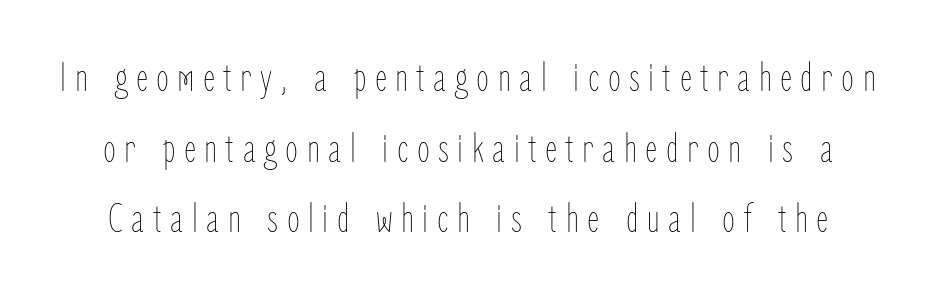
{"italic": "no", "bold": "no", "weight": "thin", "width": "condensed", "stroke_contrast": "low", "x_height": "medium", "monospaced": "no", "underline": "no", "line_spacing": "normal", "line_spacing_ratio": 1.68, "letter_spacing": "wide", "letter_spacing_em": 0.2, "glyph_px": 42}
